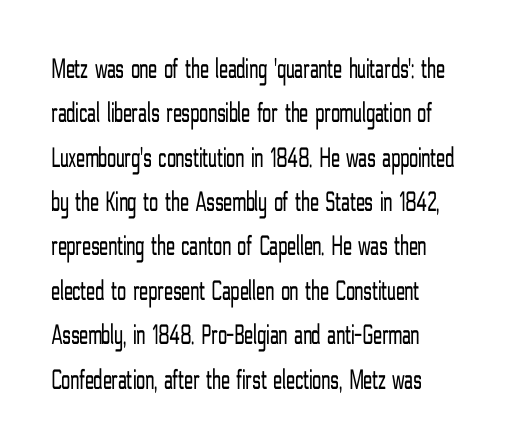
The image shows 29 px light, condensed sans-serif type, upright; set left-aligned, normal line spacing (1.53x), normal letter spacing, not underlined; low stroke contrast and a medium x-height.
